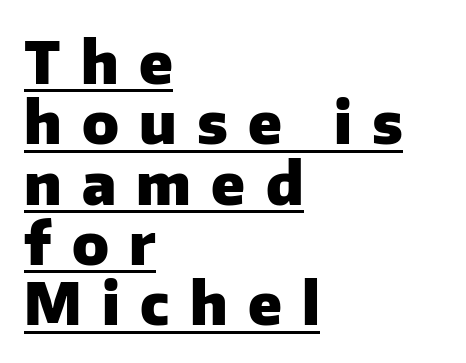
{"serif": "no", "italic": "no", "bold": "yes", "weight": "heavy", "width": "normal", "stroke_contrast": "low", "x_height": "medium", "monospaced": "no", "underline": "yes", "align": "left", "line_spacing": "tight", "line_spacing_ratio": 1.04, "letter_spacing": "wide", "letter_spacing_em": 0.35, "glyph_px": 58}
